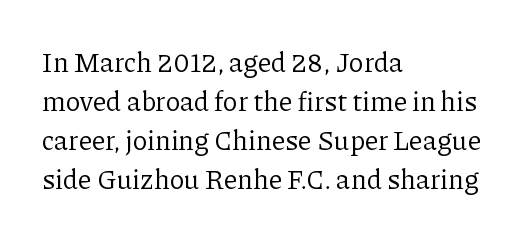
The image shows 27 px text type, upright; set left-aligned, normal line spacing (1.44x), normal letter spacing, not underlined.
